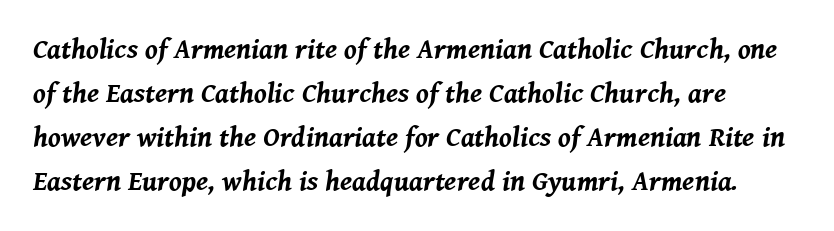
{"italic": "yes", "lean": "right", "slant_degrees": 8, "bold": "yes", "weight": "bold", "width": "normal", "stroke_contrast": "medium", "x_height": "medium", "monospaced": "no", "underline": "no", "line_spacing": "normal", "line_spacing_ratio": 1.57, "letter_spacing": "normal", "letter_spacing_em": 0.0, "glyph_px": 28}
